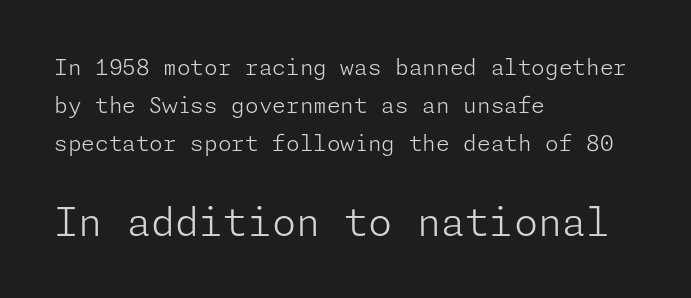
Visually, the bottom section dominates because its glyphs are scaled up. These lines are composed in type without serifs. Posture: vertical. Compared with a typical body face, this is equally light or lighter still. A student would call this left alignment; a typographer would say flush left, rag right. Each row of text sits above clean, open space.
